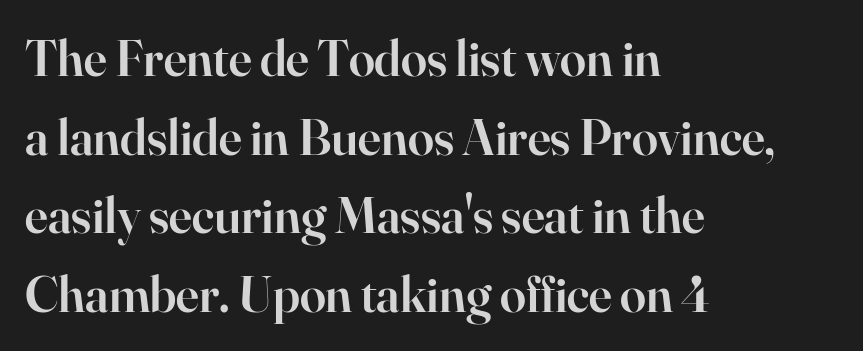
Q: Is the text bold? A: Semi-bold.
Q: Is the text italic (slanted)? A: No, it is upright.
Q: Is the typeface a serif or a sans-serif typeface? A: Serif.
Q: Is the text underlined? A: No.
Q: How is the paragraph aligned? A: Left-aligned.
Q: Is the spacing between letters normal or unusually wide? A: Normal.
Q: Is the spacing between lines tight, normal or loose? A: Normal.
Q: Width (condensed, normal, or wide)? A: Normal.
Q: Stroke contrast? A: High.
Q: x-height? A: Small.
Q: Monospaced? A: No.
